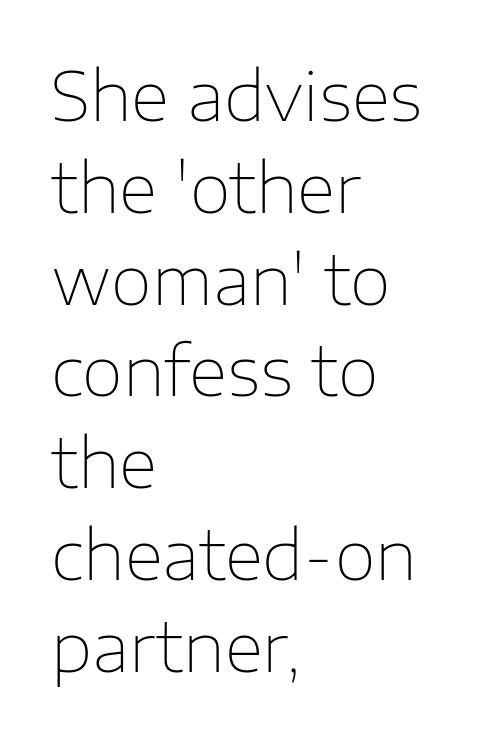
The image shows 67 px thin sans-serif type, upright; set left-aligned, normal line spacing (1.37x), normal letter spacing, not underlined; low stroke contrast and a medium x-height.
